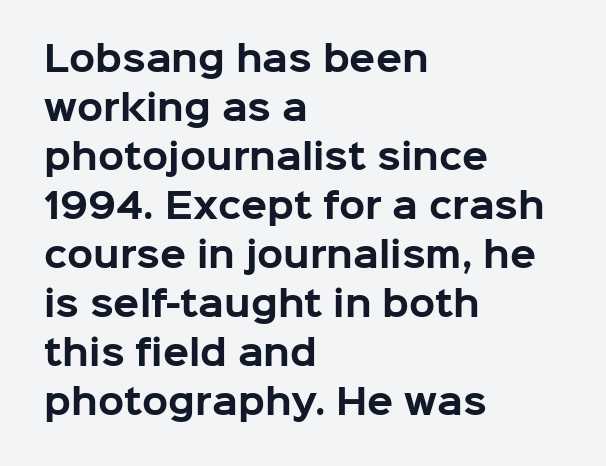
Q: Is the text bold? A: Yes.
Q: Is the text italic (slanted)? A: No, it is upright.
Q: Is the typeface a serif or a sans-serif typeface? A: Sans-serif.
Q: Is the text underlined? A: No.
Q: How is the paragraph aligned? A: Left-aligned.
Q: Is the spacing between letters normal or unusually wide? A: Normal.
Q: Is the spacing between lines tight, normal or loose? A: Normal.
Q: Width (condensed, normal, or wide)? A: Normal.
Q: Stroke contrast? A: Low.
Q: x-height? A: Medium.
Q: Monospaced? A: No.
